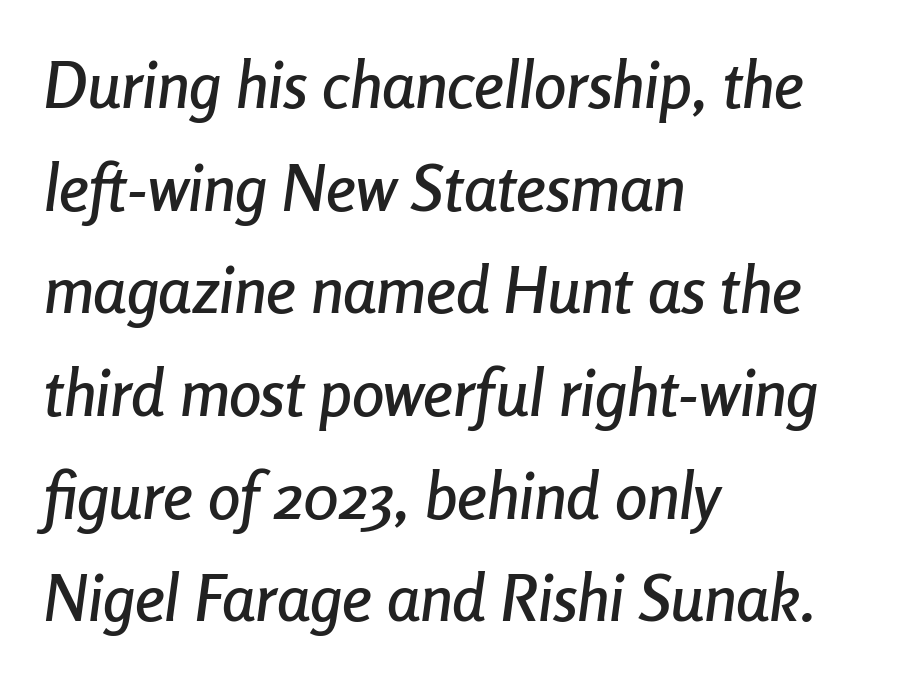
The image shows 65 px condensed type, italic (leaning right); set left-aligned, normal line spacing (1.58x), normal letter spacing, not underlined; low stroke contrast and a medium x-height.
